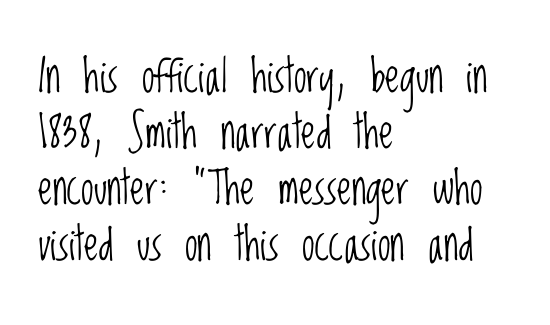
This rendering employs a face without finishing strokes, i.e., a sans-serif. Does extra space separate the letters? No, they use regular spacing. All the whitespace from short lines collects on the right. Proportional: the letters do not fall into vertical columns. Clear beneath every line of the passage.
